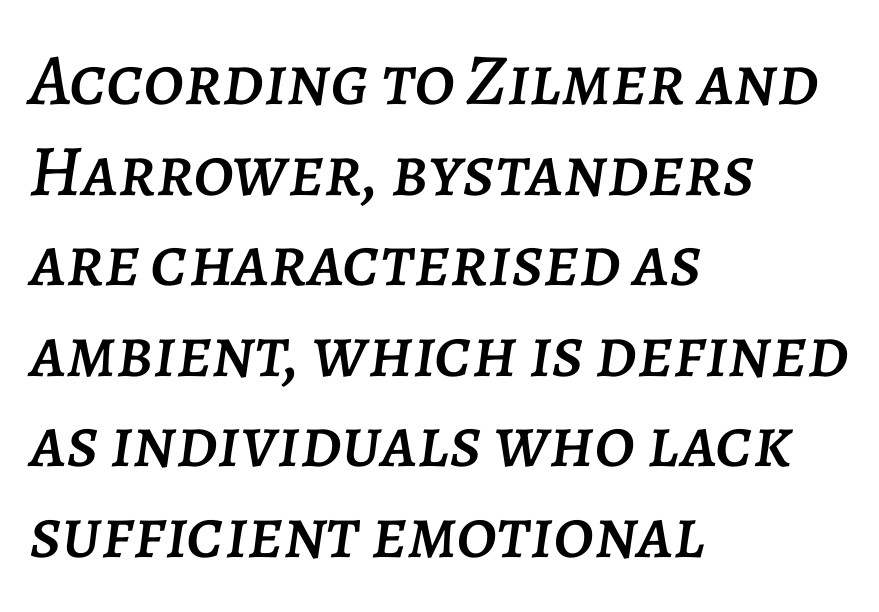
Q: Is the text italic (slanted)? A: Yes, it leans right by about 7 degrees.
Q: Is the text underlined? A: No.
Q: How is the paragraph aligned? A: Left-aligned.
Q: Is the spacing between letters normal or unusually wide? A: Normal.
Q: Width (condensed, normal, or wide)? A: Normal.
Q: Stroke contrast? A: Low.
Q: x-height? A: Large.
Q: Monospaced? A: No.
